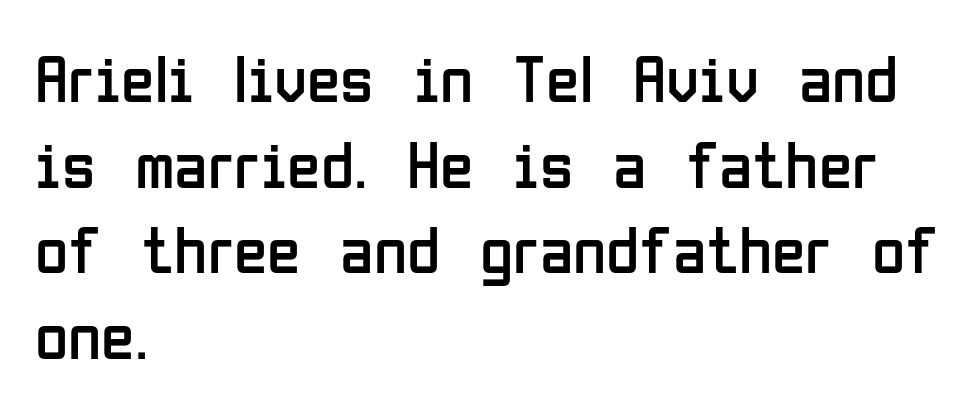
Q: Is the text bold? A: No.
Q: Is the text italic (slanted)? A: No, it is upright.
Q: Is the typeface a serif or a sans-serif typeface? A: Sans-serif.
Q: Is the text underlined? A: No.
Q: How is the paragraph aligned? A: Left-aligned.
Q: Is the spacing between letters normal or unusually wide? A: Normal.
Q: Is the spacing between lines tight, normal or loose? A: Normal.
Q: Width (condensed, normal, or wide)? A: Condensed.
Q: Stroke contrast? A: Low.
Q: x-height? A: Medium.
Q: Monospaced? A: No.
